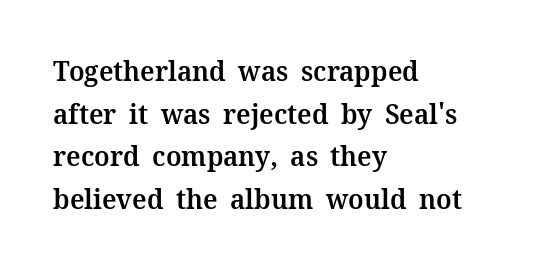
The image shows 28 px semibold serif type, upright; set left-aligned, normal line spacing (1.52x), normal letter spacing, not underlined; medium stroke contrast and a medium x-height.
